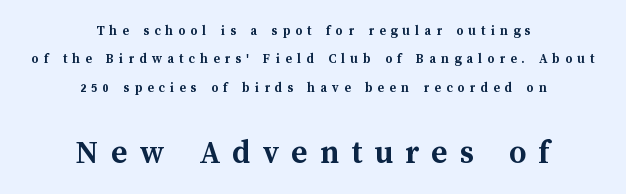
{"italic": "no", "bold": "yes", "weight": "semibold", "width": "normal", "stroke_contrast": "medium", "x_height": "medium", "monospaced": "no", "underline": "no", "align": "center", "line_spacing": "loose", "line_spacing_ratio": 2.02, "letter_spacing": "wide", "letter_spacing_em": 0.36, "larger_block": "second", "size_ratio": 2.43, "glyph_px": 34}
